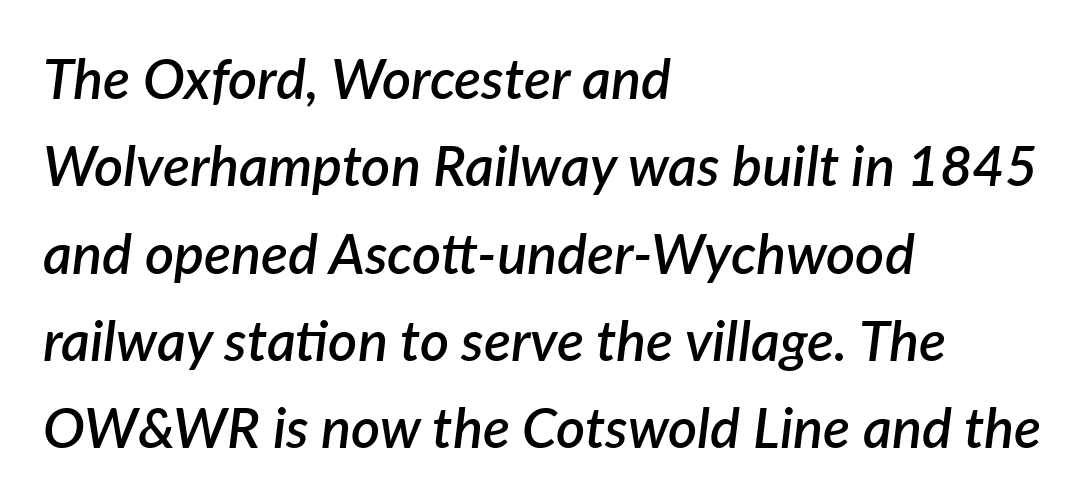
{"italic": "yes", "lean": "right", "slant_degrees": 7, "bold": "semi", "weight": "semibold", "width": "normal", "stroke_contrast": "low", "x_height": "medium", "monospaced": "no", "underline": "no", "align": "left", "line_spacing": "normal", "line_spacing_ratio": 1.56, "letter_spacing": "normal", "letter_spacing_em": 0.0, "glyph_px": 56}
